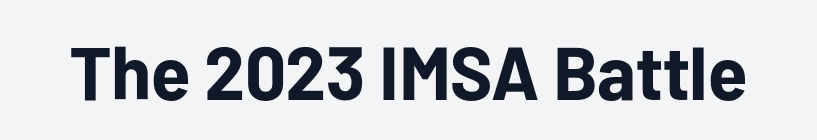
Q: Is the text bold? A: Yes.
Q: Is the text italic (slanted)? A: No, it is upright.
Q: Is the typeface a serif or a sans-serif typeface? A: Sans-serif.
Q: Is the text underlined? A: No.
Q: Is the spacing between letters normal or unusually wide? A: Normal.
Q: Width (condensed, normal, or wide)? A: Normal.
Q: Stroke contrast? A: Low.
Q: x-height? A: Medium.
Q: Monospaced? A: No.
